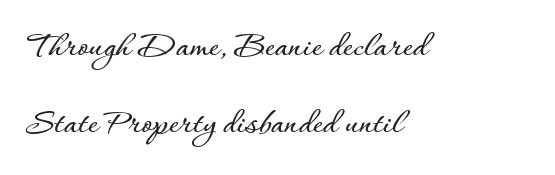
The image shows 38 px text type; set left-aligned, loose line spacing (2.02x), normal letter spacing, not underlined; low stroke contrast and a small x-height.
